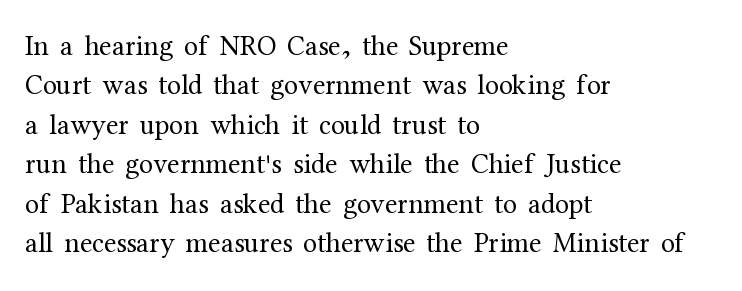
{"serif": "yes", "italic": "no", "bold": "no", "weight": "regular", "width": "normal", "stroke_contrast": "medium", "x_height": "medium", "monospaced": "no", "underline": "no", "align": "left", "line_spacing": "normal", "line_spacing_ratio": 1.41, "letter_spacing": "normal", "letter_spacing_em": 0.0, "glyph_px": 28}
